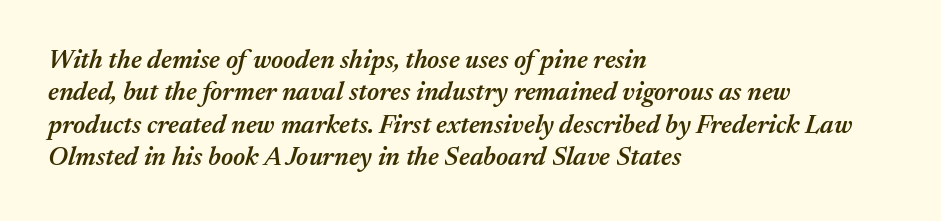
Is there much room between lines? A standard amount, neither cramped nor airy. Heft: intermediate — a semibold. The lines are quadded left. The words here are not underlined.
